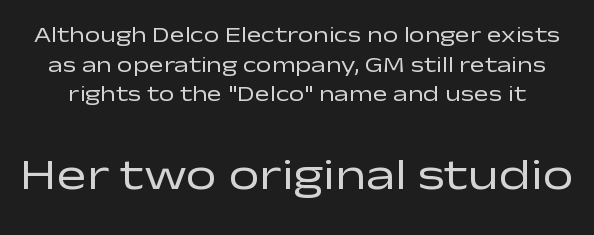
The lettering stays uniformly vertical, giving the passage a roman look. Here the designer chose a conventional face with non-uniform glyph widths. The letters carry no serifs — their stems end cleanly without finishing strokes. The vertical gap from one line to the next is medium. Rule under the text: the space is simply empty.
